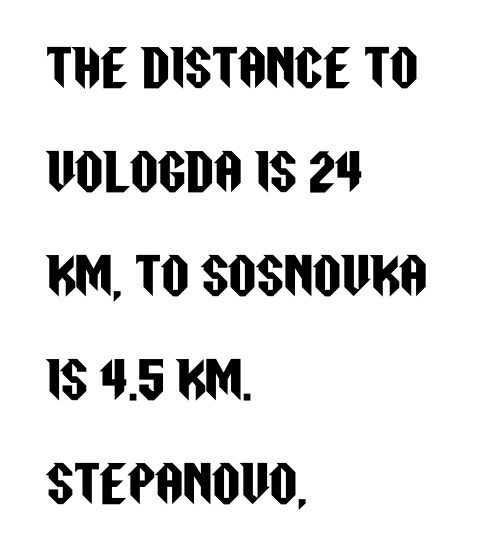
{"serif": "no", "italic": "no", "width": "condensed", "stroke_contrast": "low", "x_height": "large", "monospaced": "no", "underline": "no", "align": "left", "line_spacing": "loose", "line_spacing_ratio": 2.12, "letter_spacing": "normal", "letter_spacing_em": 0.0, "glyph_px": 49}
